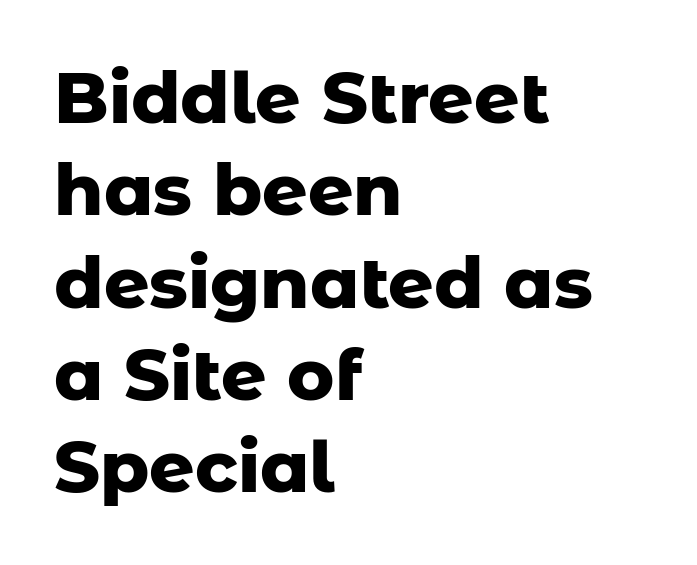
{"serif": "no", "italic": "no", "bold": "yes", "weight": "heavy", "width": "normal", "stroke_contrast": "low", "x_height": "medium", "monospaced": "no", "underline": "no", "align": "left", "line_spacing": "normal", "line_spacing_ratio": 1.3, "letter_spacing": "normal", "letter_spacing_em": 0.0, "glyph_px": 71}
